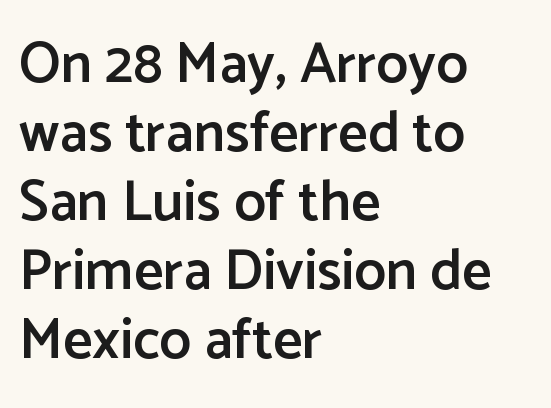
Q: Is the text bold? A: Semi-bold.
Q: Is the text italic (slanted)? A: No, it is upright.
Q: Is the typeface a serif or a sans-serif typeface? A: Sans-serif.
Q: Is the text underlined? A: No.
Q: How is the paragraph aligned? A: Left-aligned.
Q: Is the spacing between letters normal or unusually wide? A: Normal.
Q: Width (condensed, normal, or wide)? A: Normal.
Q: Stroke contrast? A: Low.
Q: x-height? A: Medium.
Q: Monospaced? A: No.
